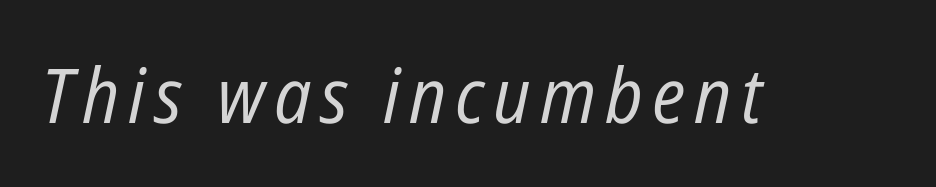
The image shows 76 px regular-weight, condensed type, italic (leaning right); set not underlined; low stroke contrast and a medium x-height.
